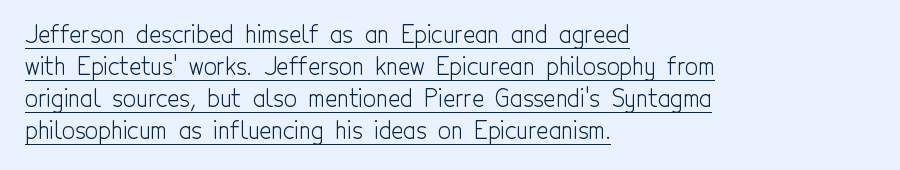
Letters have the restrained weight of plain body copy at most. A typesetter would call this zero additional tracking. Emphasis is given by a line drawn under the lettering. The passage is arranged the way most books set body copy — flush left.
